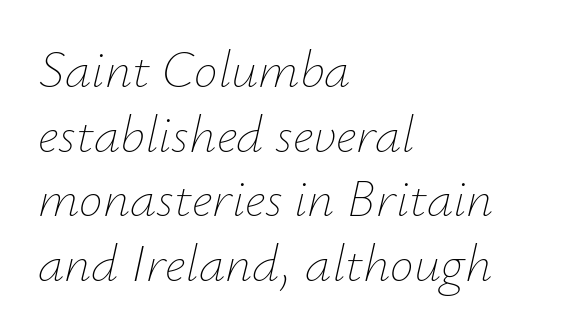
{"italic": "yes", "lean": "right", "slant_degrees": 12, "bold": "no", "weight": "thin", "width": "normal", "stroke_contrast": "low", "x_height": "small", "monospaced": "no", "underline": "no", "align": "left", "line_spacing_ratio": 1.22, "letter_spacing": "normal", "letter_spacing_em": 0.0, "glyph_px": 53}
